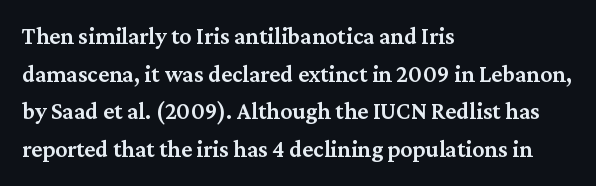
The image shows 24 px text type, upright; set left-aligned, normal line spacing (1.57x), normal letter spacing, not underlined.
